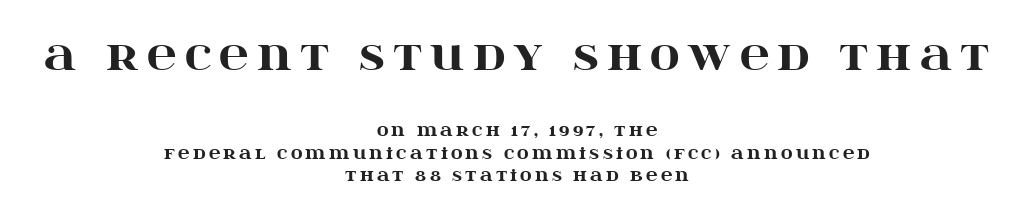
{"serif": "yes", "italic": "no", "bold": "yes", "weight": "heavy", "width": "wide", "stroke_contrast": "high", "x_height": "large", "monospaced": "no", "underline": "no", "align": "center", "line_spacing": "normal", "line_spacing_ratio": 1.42, "letter_spacing": "wide", "letter_spacing_em": 0.2, "larger_block": "first", "size_ratio": 2.56, "glyph_px": 41}
